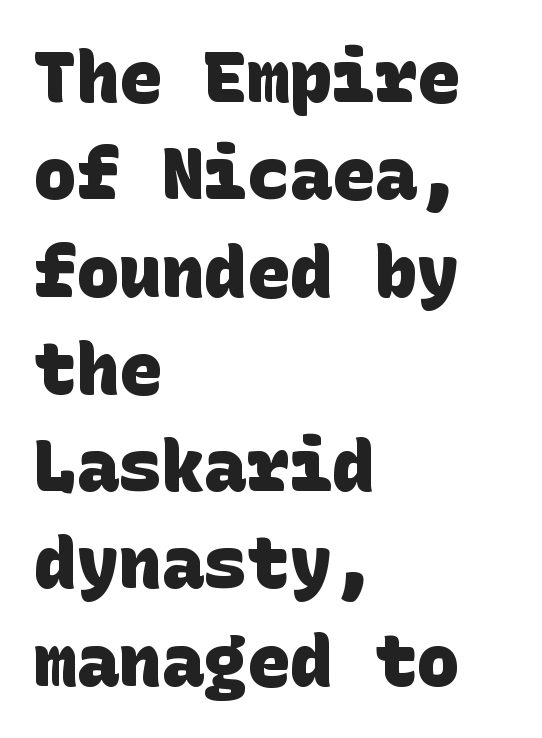
Q: Is the text bold? A: Yes.
Q: Is the typeface a serif or a sans-serif typeface? A: Sans-serif.
Q: Is the text underlined? A: No.
Q: How is the paragraph aligned? A: Left-aligned.
Q: Is the spacing between letters normal or unusually wide? A: Normal.
Q: Is the spacing between lines tight, normal or loose? A: Normal.
Q: Width (condensed, normal, or wide)? A: Normal.
Q: Stroke contrast? A: Low.
Q: x-height? A: Large.
